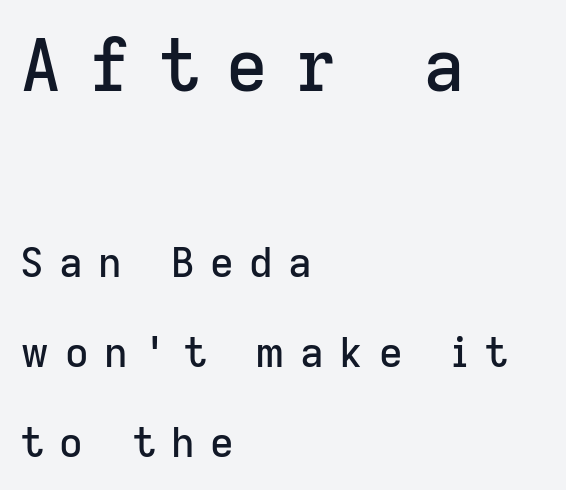
The image shows 72 px sans-serif type, upright; set left-aligned, loose line spacing (2.2x), unusually wide letter spacing (+0.38 em), not underlined; the first (top) block is 1.76x larger; low stroke contrast and a medium x-height.
